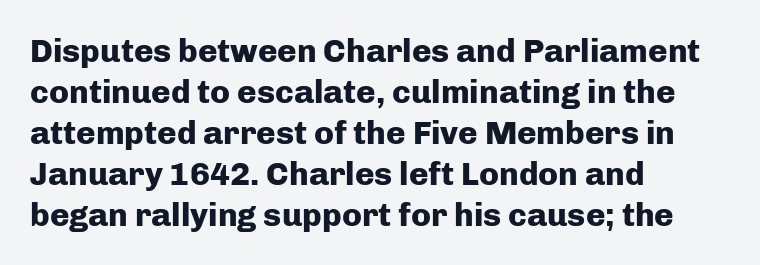
{"serif": "no", "italic": "no", "bold": "yes", "weight": "heavy", "width": "normal", "stroke_contrast": "low", "x_height": "medium", "monospaced": "no", "underline": "no", "align": "left", "line_spacing_ratio": 1.24, "letter_spacing": "normal", "letter_spacing_em": 0.0, "glyph_px": 33}
